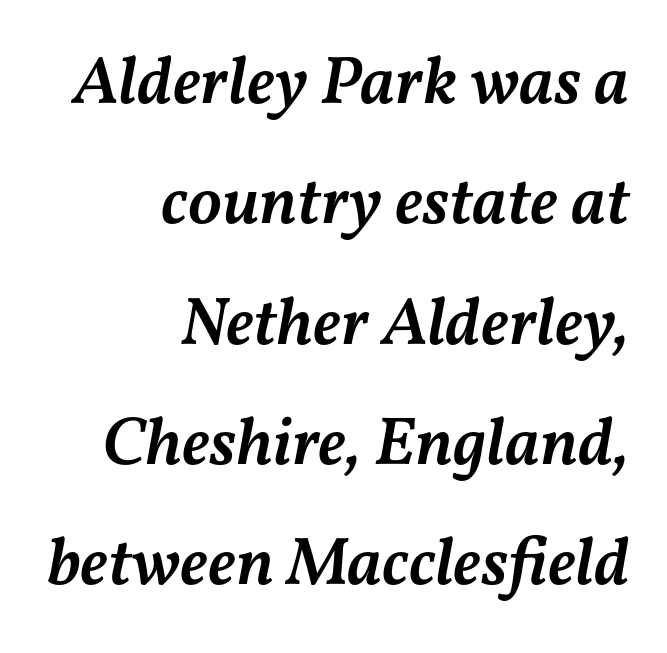
The image shows 68 px semibold type, italic (leaning right); set right-aligned, line spacing 1.77x, normal letter spacing, not underlined; medium stroke contrast and a medium x-height.
